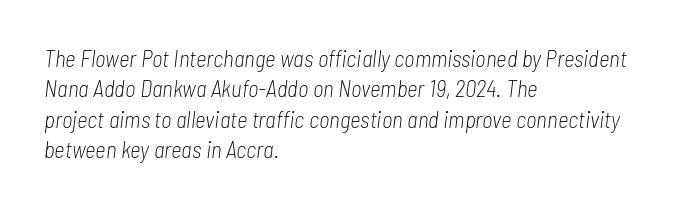
{"italic": "yes", "lean": "right", "slant_degrees": 7, "bold": "no", "underline": "no", "align": "left", "line_spacing": "normal", "line_spacing_ratio": 1.32, "letter_spacing": "normal", "letter_spacing_em": 0.0, "glyph_px": 23}
